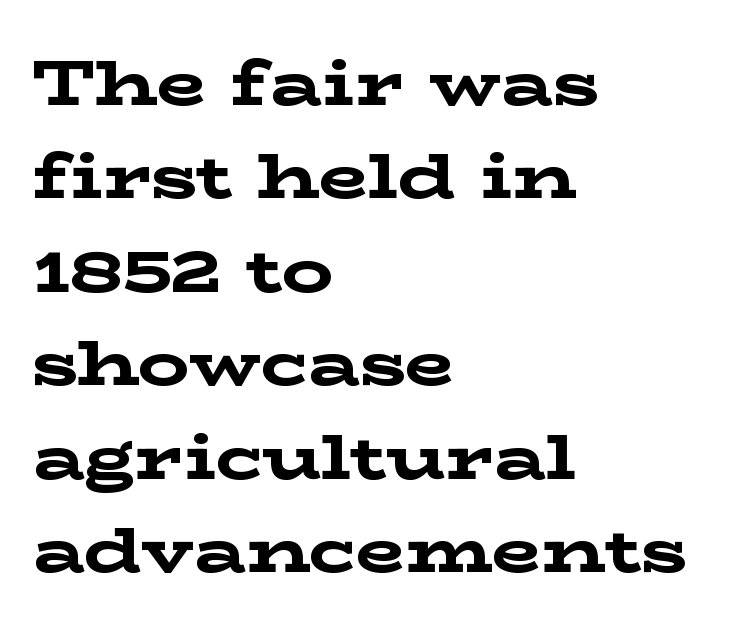
{"serif": "yes", "italic": "no", "bold": "yes", "weight": "bold", "width": "wide", "stroke_contrast": "low", "x_height": "medium", "monospaced": "no", "underline": "no", "align": "left", "line_spacing": "normal", "line_spacing_ratio": 1.46, "letter_spacing": "normal", "letter_spacing_em": 0.0, "glyph_px": 64}
